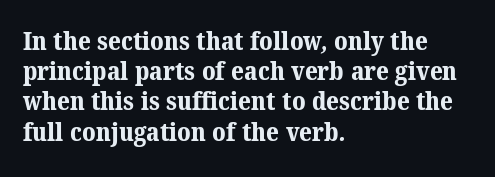
{"bold": "yes", "underline": "no", "align": "left", "line_spacing_ratio": 1.21, "letter_spacing": "normal", "letter_spacing_em": 0.0, "glyph_px": 25}
